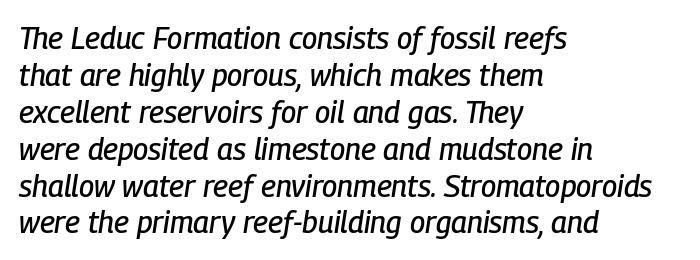
The image shows 30 px condensed type, italic (leaning right); set left-aligned, line spacing 1.23x, normal letter spacing, not underlined; low stroke contrast and a medium x-height.
